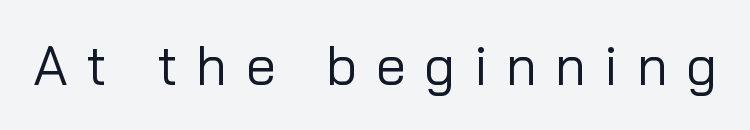
Q: Is the text bold? A: No.
Q: Is the text italic (slanted)? A: No, it is upright.
Q: Is the typeface a serif or a sans-serif typeface? A: Sans-serif.
Q: Is the text underlined? A: No.
Q: Is the spacing between letters normal or unusually wide? A: Unusually wide.
Q: Width (condensed, normal, or wide)? A: Normal.
Q: Stroke contrast? A: Low.
Q: x-height? A: Medium.
Q: Monospaced? A: No.
